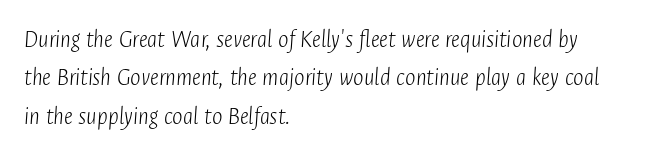
The typesetting does not lean heavy: it is not bold. The rows are spaced the way most documents space them. Layout note: lines flush left. No word sits above an underline. Inter-character spacing is left at the font's built-in metrics.
